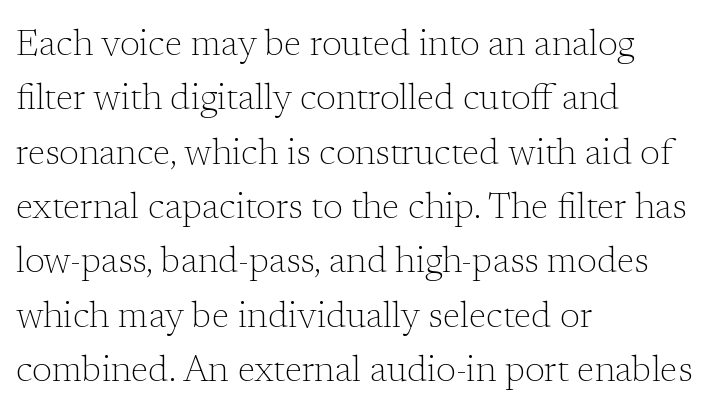
The image shows 36 px light serif type, upright; set left-aligned, normal line spacing (1.51x), normal letter spacing, not underlined; low stroke contrast and a medium x-height.
